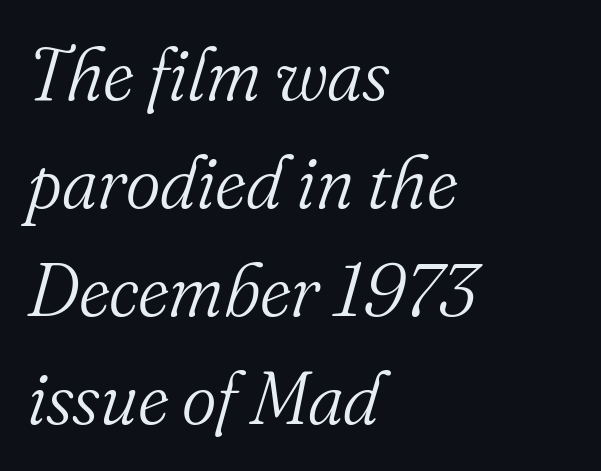
The image shows 74 px light serif type, italic (leaning right); set left-aligned, normal line spacing (1.46x), normal letter spacing, not underlined; medium stroke contrast and a small x-height.
